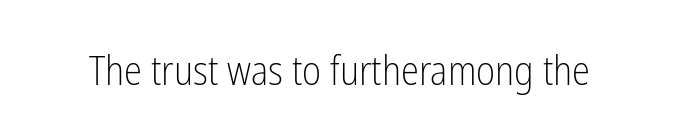
The image shows 41 px light, condensed sans-serif type, upright; set normal letter spacing, not underlined; low stroke contrast and a medium x-height.
